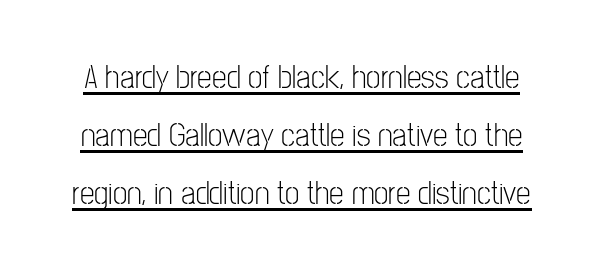
Vertical strokes here are truly vertical. The characters display no serif detailing; their extremities are plain. Has an underline been added? It has. Stem width sits at or under what a default text font uses. Does extra space separate the letters? No, they use regular spacing.
